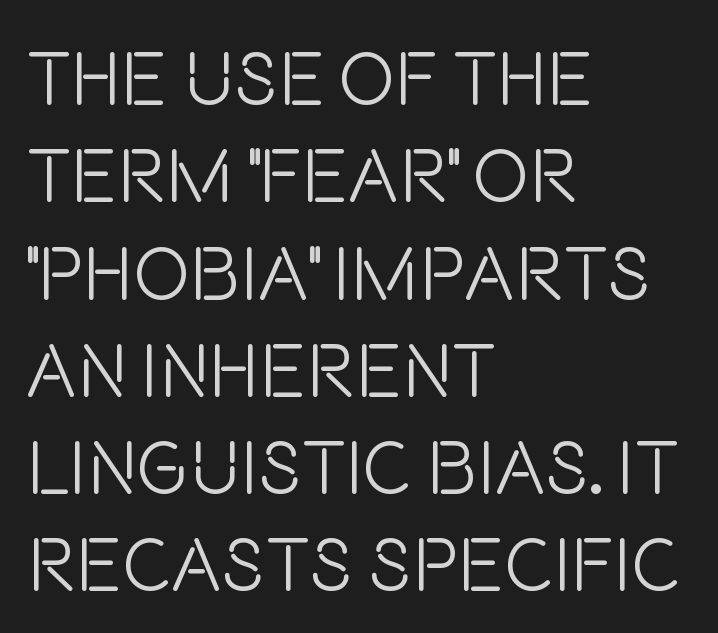
Honestly, the row spacing looks completely unremarkable. The rendering uses natural spacing where letterforms have individual widths. The passage shown is typeset with a sans-serif family. The text block is weighted toward the left margin, trailing off unevenly rightward.
